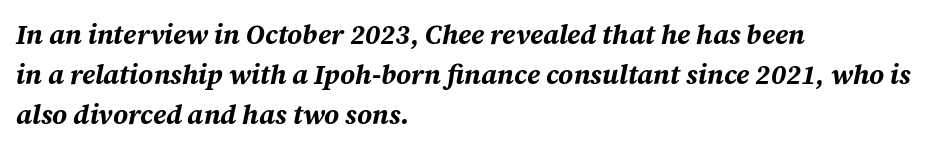
The letters sit at their default tracking, neither squeezed nor spread. Plain, unruled lines of type. Every character sits at an angle, as italics do. Pretty heavy lettering here — definitely bold. Rows of type keep a routine distance in the vertical direction.
